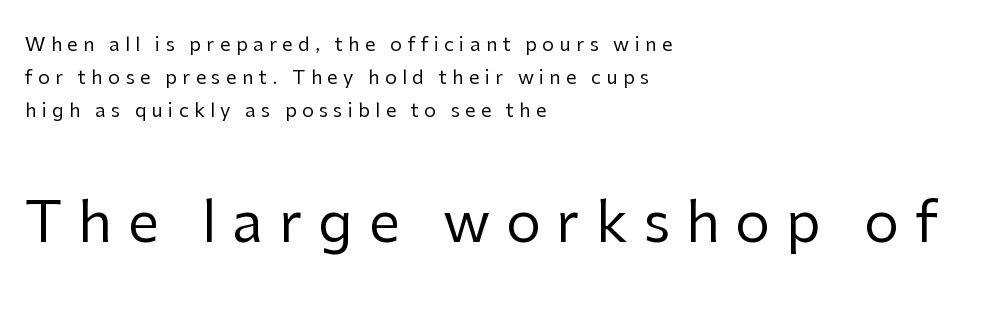
The image shows 56 px regular-weight sans-serif type, upright; set left-aligned, line spacing 1.73x, unusually wide letter spacing (+0.28 em), not underlined; the second (bottom) block is 2.95x larger; low stroke contrast and a medium x-height.
